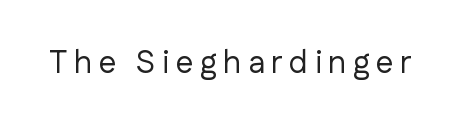
Characters remain perfectly vertical along every line. The weight would be labelled regular, book, light, or lighter still. Is this a fixed-width face? No — the glyphs have proportional, varying widths. The specimen omits any rule beneath the text block's lines.
